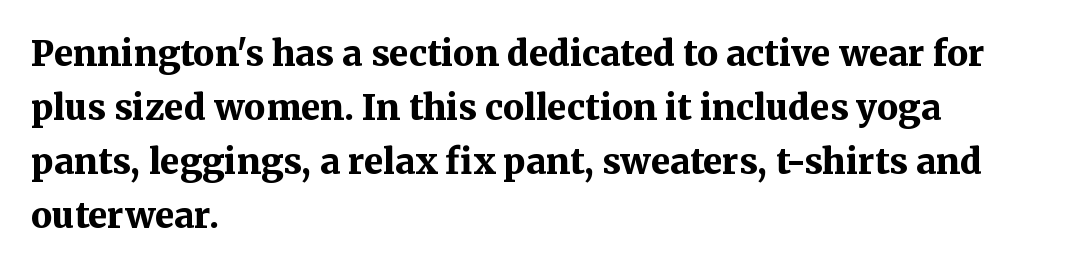
Check where the strokes stop: tiny serifs finish them off. Beneath every word, the page is bare. Chunky letters — that's bold for sure. All the whitespace from short lines collects on the right.
